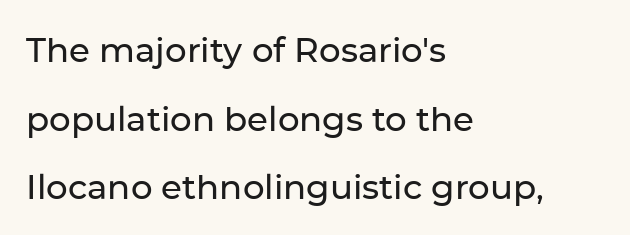
{"serif": "no", "italic": "no", "width": "normal", "stroke_contrast": "low", "x_height": "medium", "monospaced": "no", "underline": "no", "align": "left", "line_spacing": "loose", "line_spacing_ratio": 2.02, "letter_spacing": "normal", "letter_spacing_em": 0.0, "glyph_px": 34}
